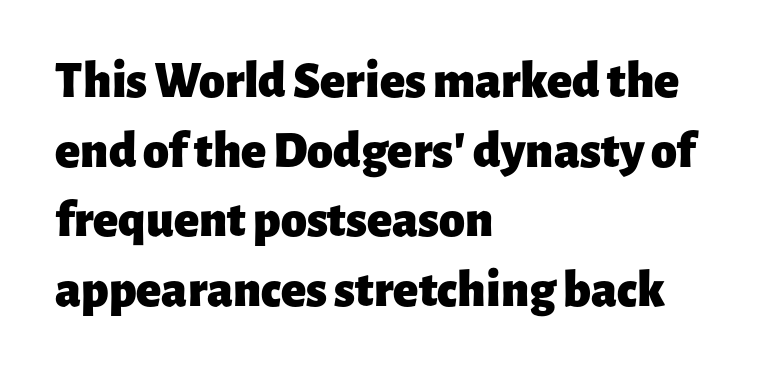
Reading down the block, your eye returns to a fixed left position each line. Is the type bold? Yes — the strokes are clearly thick and heavy. The leading is moderate, giving the passage an even texture. This sample has the flowing, uneven cadence of proportional lettering. A typesetter would mark this as roman, not italic.
